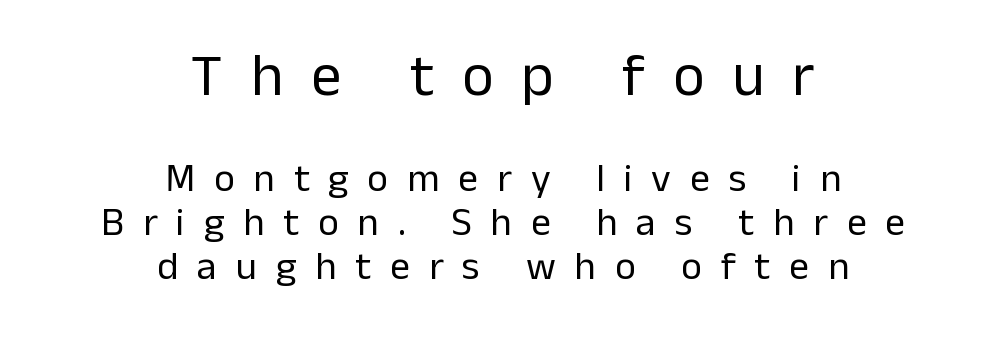
The image shows 60 px regular-weight sans-serif type, upright; set centered, tight line spacing (1.11x), unusually wide letter spacing (+0.47 em), not underlined; the first (top) block is 1.5x larger; low stroke contrast and a medium x-height.
